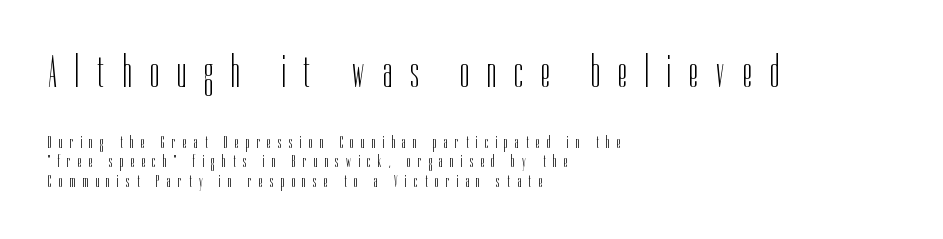
Q: Is the text bold? A: No.
Q: Is the text italic (slanted)? A: No, it is upright.
Q: Is the typeface a serif or a sans-serif typeface? A: Sans-serif.
Q: Is the text underlined? A: No.
Q: How is the paragraph aligned? A: Left-aligned.
Q: Is the spacing between letters normal or unusually wide? A: Unusually wide.
Q: Is the spacing between lines tight, normal or loose? A: Tight.
Q: Which block of text is set in a larger size, the first (top) or the second (bottom)? A: The first (top) one.
Q: Width (condensed, normal, or wide)? A: Condensed.
Q: Stroke contrast? A: Low.
Q: x-height? A: Medium.
Q: Monospaced? A: No.
